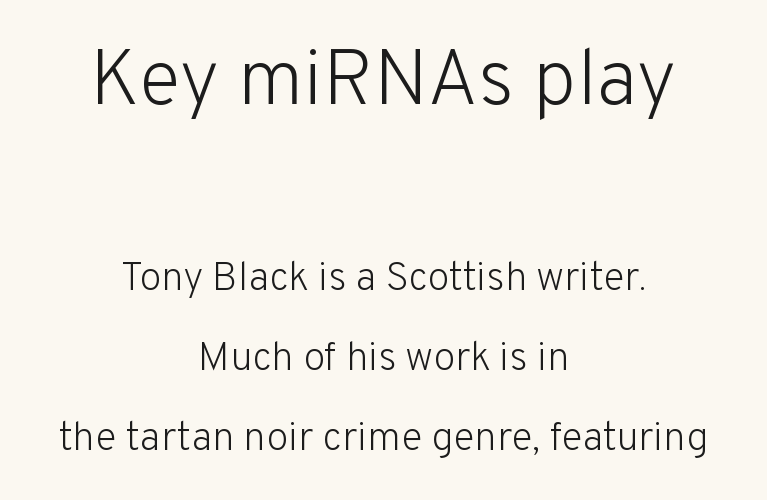
Think of a printed novel: that variable character pitch is what you see here. Nothing unusual about the tracking: characters are spaced as the font intends. Summary of weight: not heavy and not bold. Every character sits straight up, as roman type does.
